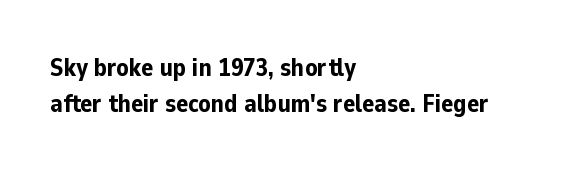
The letters are bold, with thick, heavy strokes. If you measured baseline to baseline, you'd find a middling distance. Posture: straight, roman, zero tilt. No word sits above an underline.
